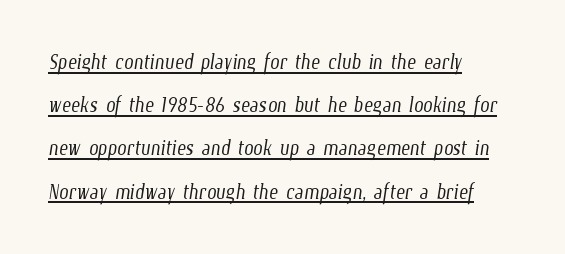
The image shows 27 px text type; set left-aligned, normal line spacing (1.6x), normal letter spacing, underlined.
